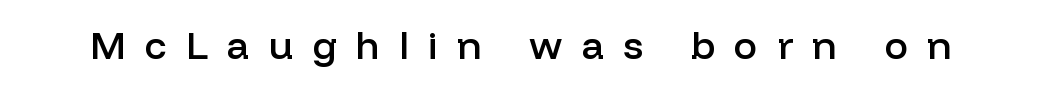
The image shows 39 px semibold sans-serif type, upright; set unusually wide letter spacing (+0.49 em), not underlined; low stroke contrast and a medium x-height.
